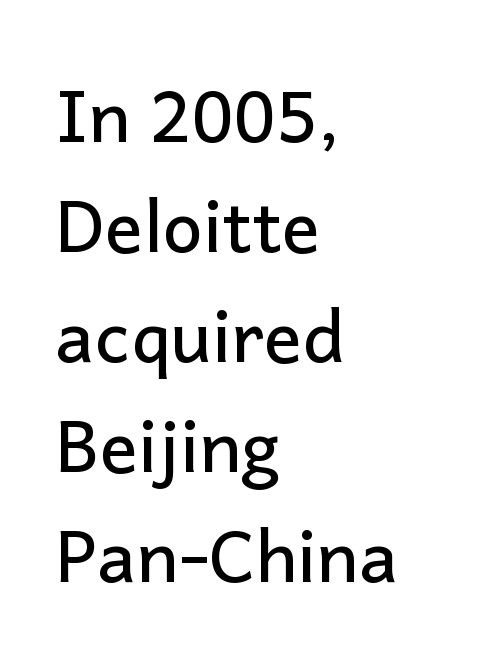
Spacing verdict: proportional, widths tailored to each character. Layout note: lines flush left. The line-height multiplier appears to be the usual default. The gaps between neighbouring characters are ordinary and unremarkable. The passage shown is not underscored anywhere. Typographically, this falls in the sans-serif category.
